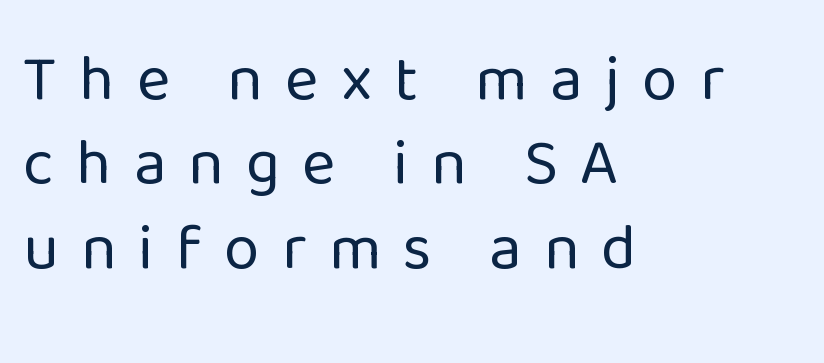
The image shows 64 px regular-weight sans-serif type, upright; set left-aligned, normal line spacing (1.32x), unusually wide letter spacing (+0.35 em), not underlined; low stroke contrast and a medium x-height.
